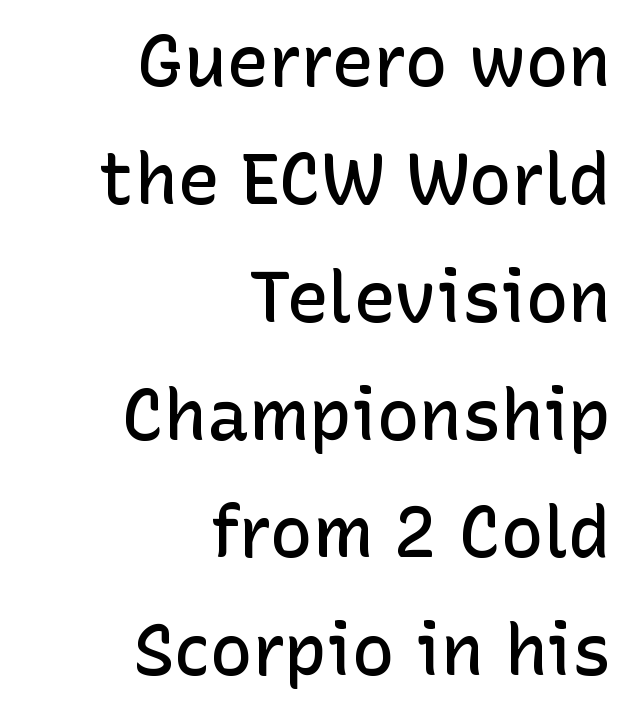
{"serif": "no", "italic": "no", "bold": "semi", "weight": "semibold", "width": "normal", "stroke_contrast": "low", "x_height": "medium", "monospaced": "no", "underline": "no", "align": "right", "line_spacing": "normal", "line_spacing_ratio": 1.66, "letter_spacing": "normal", "letter_spacing_em": 0.0, "glyph_px": 71}
